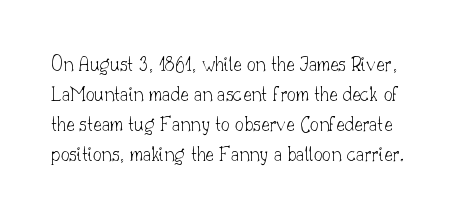
You could call the tracking neutral — neither tight nor loose. Every stem runs plumb, perpendicular to the baseline. The font is comparable to plain body text, perhaps lighter. Regular leading. The gap between lines stays unmarked.
